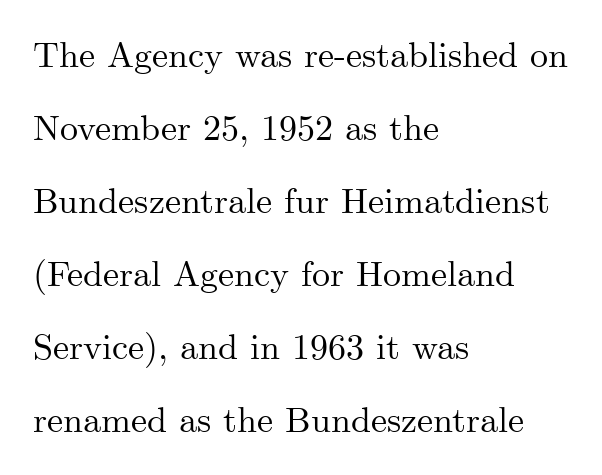
Visually the block forms a straight wall on the left and a jagged coastline on the right. You could not count columns in this text — the font is proportionally spaced. Style check: upright. Just letters on the line, the space beneath them empty. Check where the strokes stop: tiny serifs finish them off.
